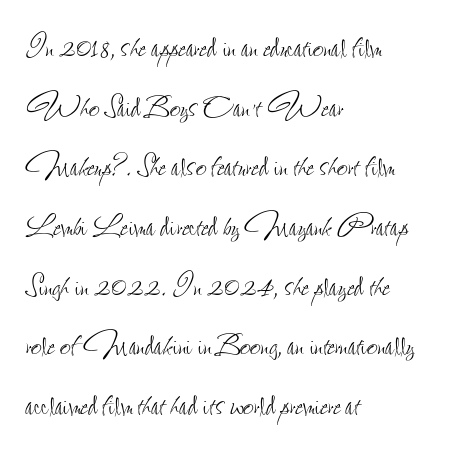
Q: Is the text bold? A: No.
Q: Is the text italic (slanted)? A: Yes.
Q: Is the text underlined? A: No.
Q: How is the paragraph aligned? A: Left-aligned.
Q: Is the spacing between letters normal or unusually wide? A: Normal.
Q: Is the spacing between lines tight, normal or loose? A: Normal.
Q: Width (condensed, normal, or wide)? A: Condensed.
Q: Stroke contrast? A: Low.
Q: x-height? A: Small.
Q: Monospaced? A: No.
